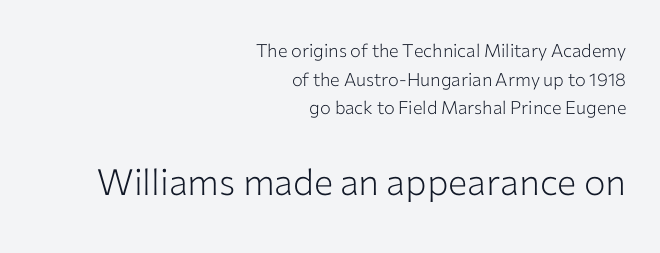
{"serif": "no", "italic": "no", "bold": "no", "weight": "light", "width": "normal", "stroke_contrast": "low", "x_height": "medium", "monospaced": "no", "underline": "no", "align": "right", "line_spacing": "normal", "line_spacing_ratio": 1.59, "letter_spacing": "normal", "letter_spacing_em": 0.0, "larger_block": "second", "size_ratio": 2.0, "glyph_px": 36}
